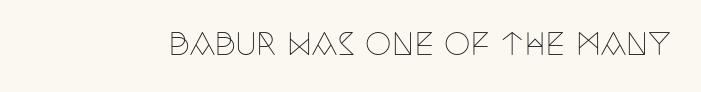
{"serif": "yes", "italic": "no", "bold": "no", "weight": "thin", "width": "condensed", "stroke_contrast": "low", "x_height": "large", "monospaced": "no", "underline": "no", "letter_spacing": "normal", "letter_spacing_em": 0.0, "glyph_px": 30}
